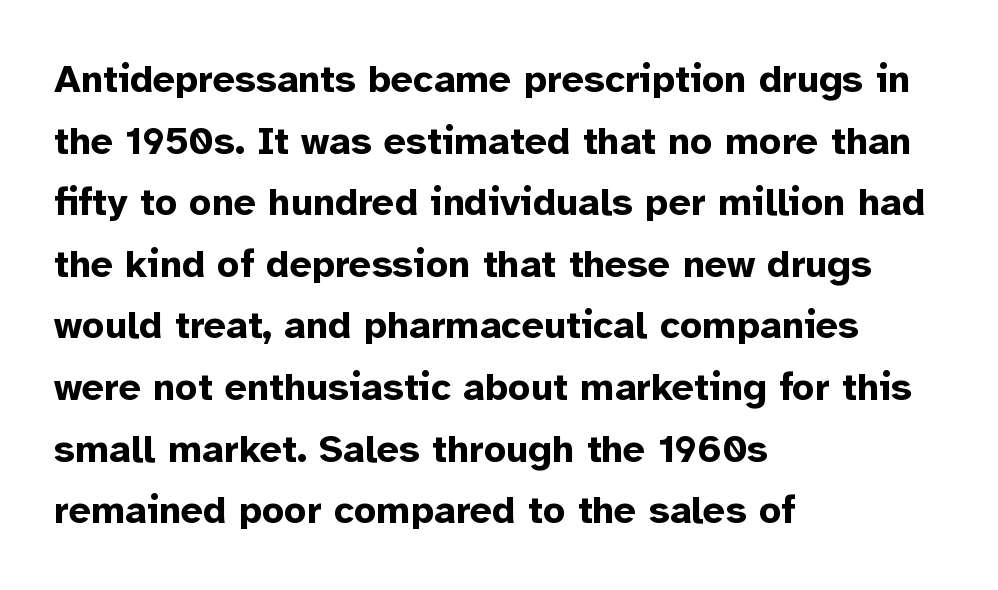
The image shows 39 px bold sans-serif type, upright; set left-aligned, normal line spacing (1.58x), normal letter spacing, not underlined; low stroke contrast and a medium x-height.
